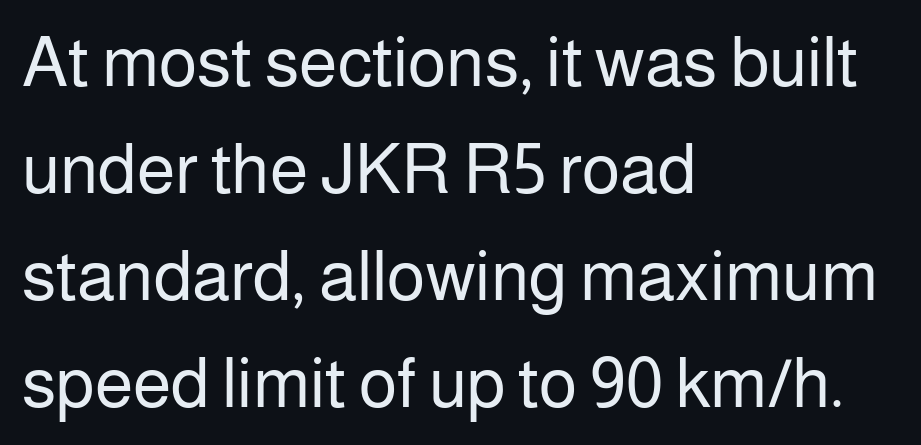
The image shows 70 px regular-weight sans-serif type, upright; set left-aligned, normal line spacing (1.53x), normal letter spacing, not underlined; low stroke contrast and a medium x-height.
